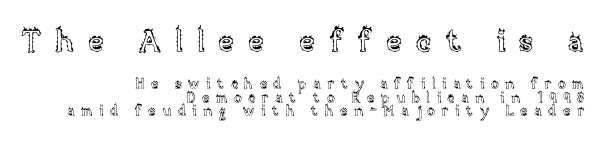
A bare baseline throughout the passage. Does the copy run flush right? Yes — the right margin is perfectly even. Posture: straight, roman, zero tilt. The letters are spread apart with noticeably loose tracking.
